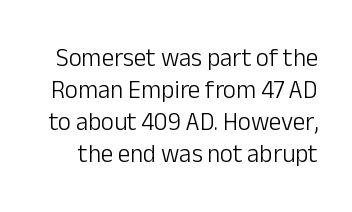
The image shows 25 px text type, upright; set normal line spacing (1.28x), normal letter spacing, not underlined.
